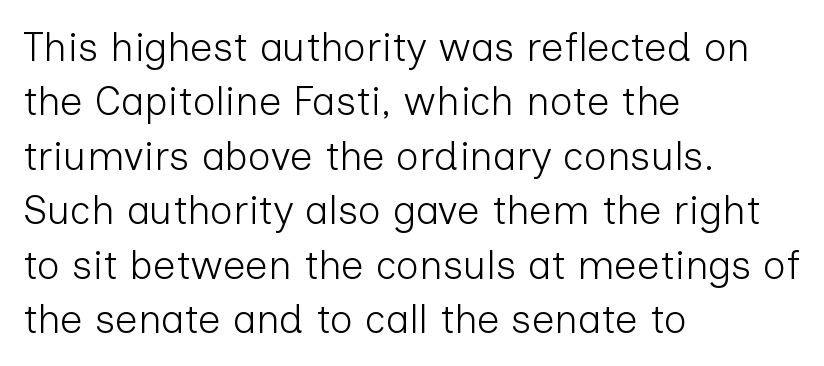
Q: Is the text bold? A: No.
Q: Is the text italic (slanted)? A: No, it is upright.
Q: Is the typeface a serif or a sans-serif typeface? A: Sans-serif.
Q: Is the text underlined? A: No.
Q: How is the paragraph aligned? A: Left-aligned.
Q: Is the spacing between letters normal or unusually wide? A: Normal.
Q: Is the spacing between lines tight, normal or loose? A: Normal.
Q: Width (condensed, normal, or wide)? A: Normal.
Q: Stroke contrast? A: Low.
Q: x-height? A: Medium.
Q: Monospaced? A: No.
